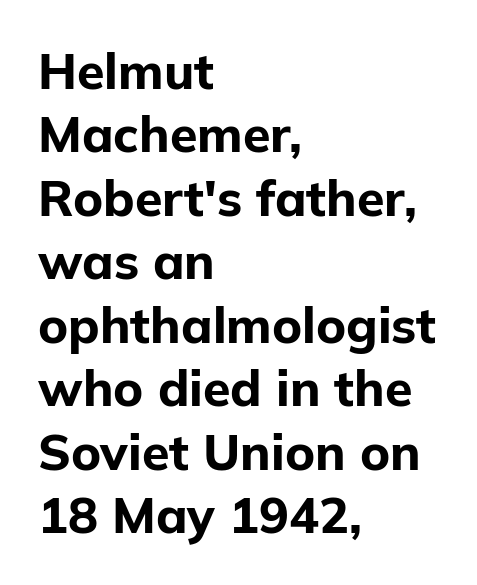
If you drew a ruler down the left edge, every line would touch it. Nothing unusual about the tracking: characters are spaced as the font intends. In terms of leading, this rendering sits right in the middle. Typographic density is high because the face is bold. Underline: absent. Does the type have serifs? No, each stem ends abruptly.
